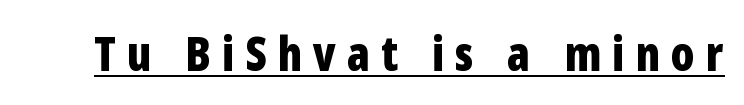
Q: Is the text bold? A: Yes.
Q: Is the text italic (slanted)? A: No, it is upright.
Q: Is the typeface a serif or a sans-serif typeface? A: Sans-serif.
Q: Is the text underlined? A: Yes.
Q: Is the spacing between letters normal or unusually wide? A: Unusually wide.
Q: Width (condensed, normal, or wide)? A: Condensed.
Q: Stroke contrast? A: Low.
Q: x-height? A: Medium.
Q: Monospaced? A: No.
